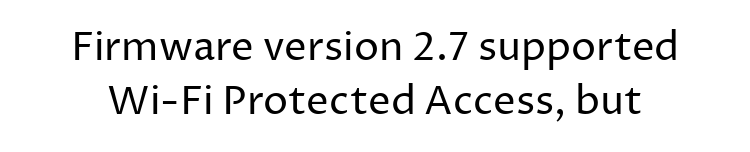
{"serif": "no", "italic": "no", "bold": "no", "weight": "regular", "width": "normal", "stroke_contrast": "low", "x_height": "medium", "monospaced": "no", "underline": "no", "line_spacing": "normal", "line_spacing_ratio": 1.36, "letter_spacing": "normal", "letter_spacing_em": 0.0, "glyph_px": 40}
